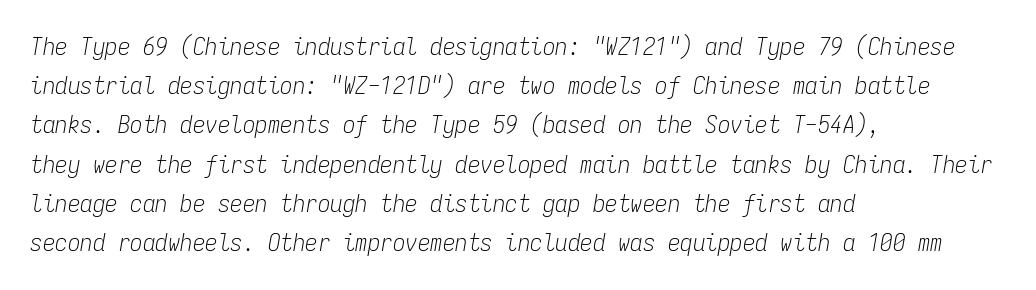
This is not heavy type; no bold has been used. The rendering applies a slant to the glyphs. The ragged edge is on the right, which tells us the setting is flush left. Clear beneath every line of the passage.
